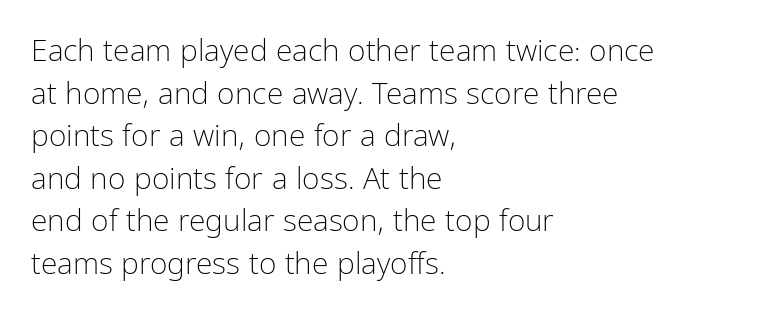
Q: Is the text bold? A: No.
Q: Is the text italic (slanted)? A: No, it is upright.
Q: Is the typeface a serif or a sans-serif typeface? A: Sans-serif.
Q: Is the text underlined? A: No.
Q: How is the paragraph aligned? A: Left-aligned.
Q: Is the spacing between letters normal or unusually wide? A: Normal.
Q: Is the spacing between lines tight, normal or loose? A: Normal.
Q: Width (condensed, normal, or wide)? A: Condensed.
Q: Stroke contrast? A: Low.
Q: x-height? A: Medium.
Q: Monospaced? A: No.
